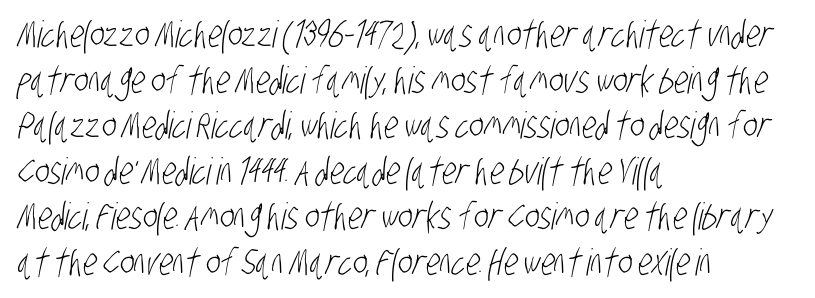
Q: Is the text bold? A: No.
Q: Is the typeface a serif or a sans-serif typeface? A: Sans-serif.
Q: Is the text underlined? A: No.
Q: How is the paragraph aligned? A: Left-aligned.
Q: Is the spacing between letters normal or unusually wide? A: Normal.
Q: Width (condensed, normal, or wide)? A: Condensed.
Q: Stroke contrast? A: Low.
Q: x-height? A: Large.
Q: Monospaced? A: No.
